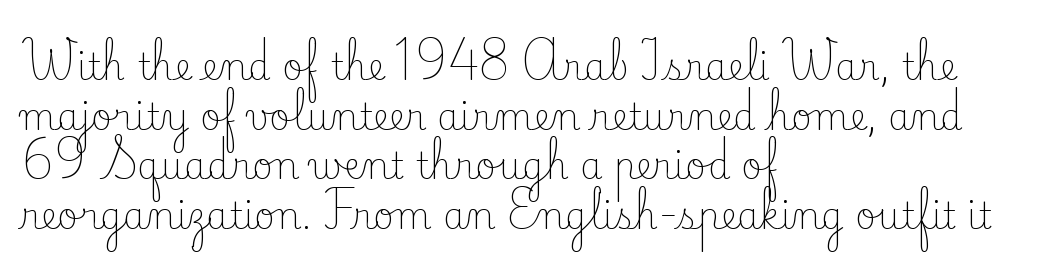
Q: Is the text bold? A: No.
Q: Is the text italic (slanted)? A: No, it is upright.
Q: Is the typeface a serif or a sans-serif typeface? A: Serif.
Q: Is the text underlined? A: No.
Q: How is the paragraph aligned? A: Left-aligned.
Q: Is the spacing between letters normal or unusually wide? A: Normal.
Q: Is the spacing between lines tight, normal or loose? A: Normal.
Q: Width (condensed, normal, or wide)? A: Normal.
Q: Stroke contrast? A: Low.
Q: x-height? A: Small.
Q: Monospaced? A: No.
